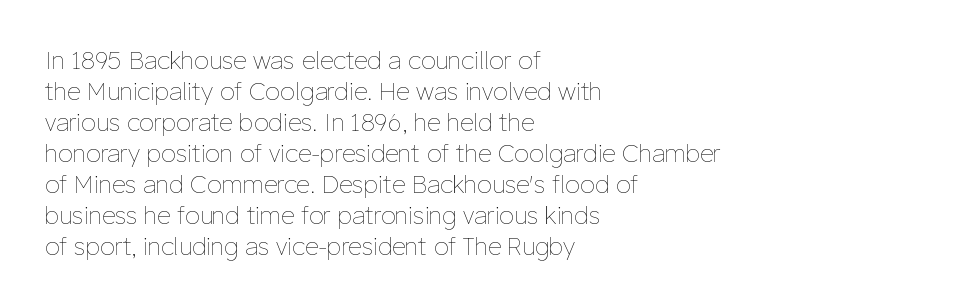
Q: Is the text bold? A: No.
Q: Is the text italic (slanted)? A: No, it is upright.
Q: Is the text underlined? A: No.
Q: How is the paragraph aligned? A: Left-aligned.
Q: Is the spacing between letters normal or unusually wide? A: Normal.
Q: Is the spacing between lines tight, normal or loose? A: Normal.
